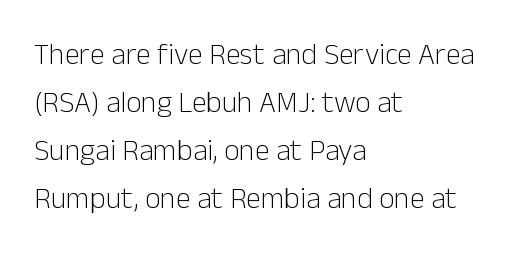
The image shows 30 px light sans-serif type, upright; set left-aligned, normal line spacing (1.6x), normal letter spacing, not underlined; low stroke contrast and a medium x-height.
